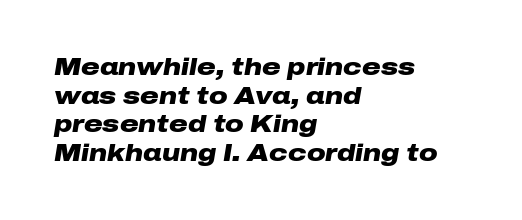
Letter spacing: default. The passage shown is emphatically bold. Visually the block forms a straight wall on the left and a jagged coastline on the right. Plain, unruled lines of type. Observe the lean: these are italic letterforms.
